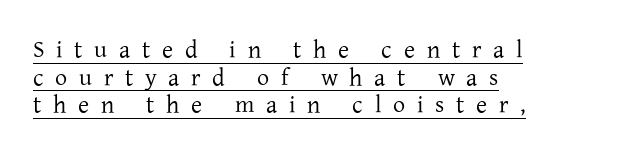
Q: Is the text bold? A: No.
Q: Is the text italic (slanted)? A: No, it is upright.
Q: Is the text underlined? A: Yes.
Q: How is the paragraph aligned? A: Left-aligned.
Q: Is the spacing between letters normal or unusually wide? A: Unusually wide.
Q: Is the spacing between lines tight, normal or loose? A: Tight.
